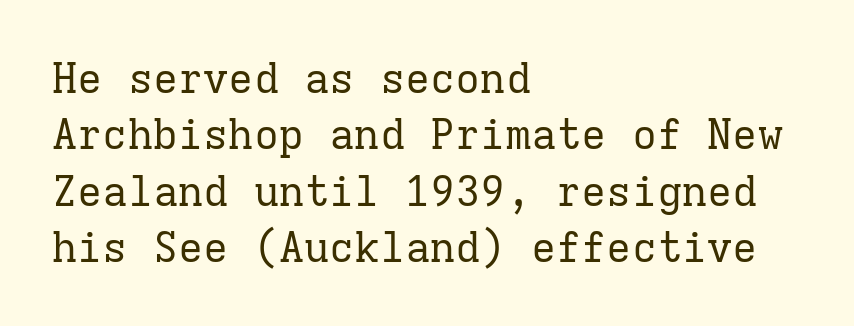
{"serif": "yes", "italic": "no", "bold": "no", "weight": "regular", "width": "normal", "stroke_contrast": "low", "x_height": "medium", "monospaced": "yes", "underline": "no", "align": "left", "line_spacing": "normal", "line_spacing_ratio": 1.34, "letter_spacing": "normal", "letter_spacing_em": 0.0, "glyph_px": 42}
